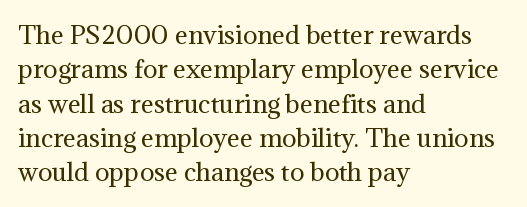
Vertical stems look standard width or narrower in stroke. Default kerning and tracking; the words read as compact shapes. These lines are set flush left with a ragged right edge. The baseline area is clear.
